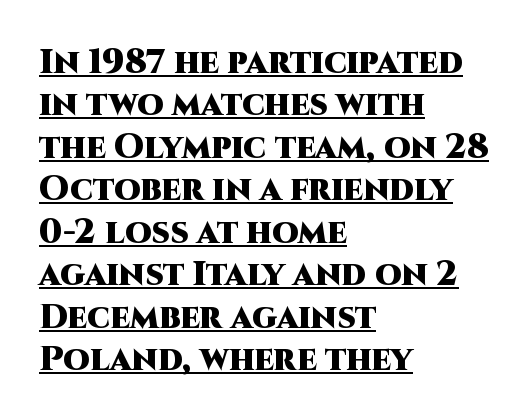
The image shows 34 px heavy sans-serif type, upright; set left-aligned, normal line spacing (1.25x), normal letter spacing, underlined; high stroke contrast and a large x-height.
